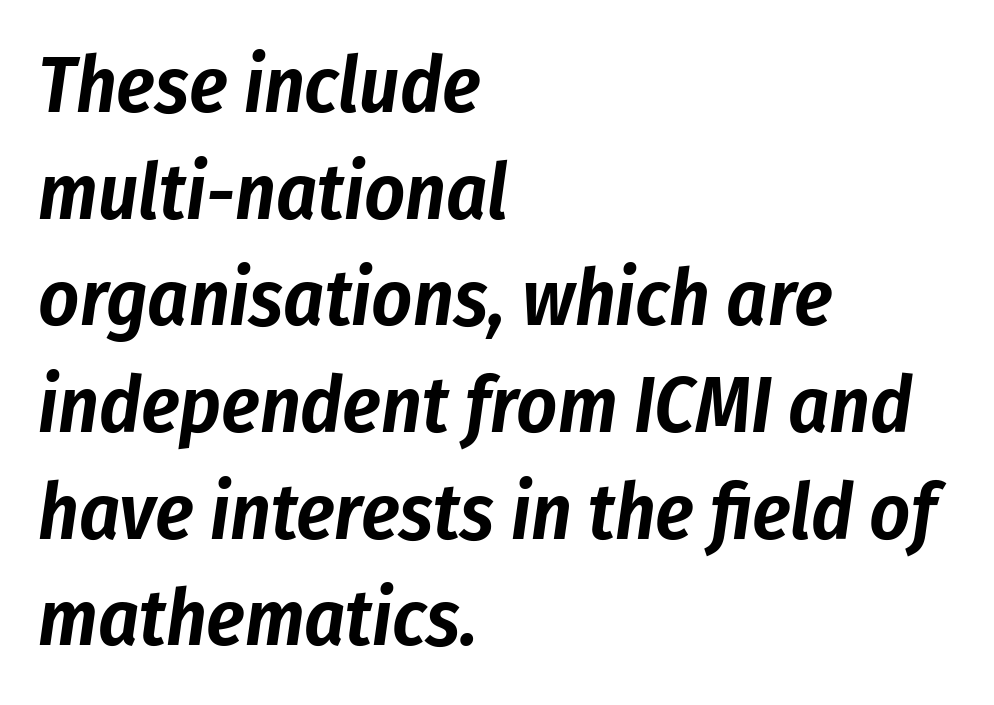
The image shows 79 px condensed type, italic (leaning right); set left-aligned, normal line spacing (1.35x), normal letter spacing, not underlined; low stroke contrast and a medium x-height.
